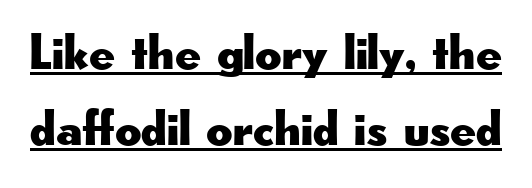
The image shows 51 px wide sans-serif type, upright; set normal line spacing (1.49x), normal letter spacing, underlined; low stroke contrast and a small x-height.
